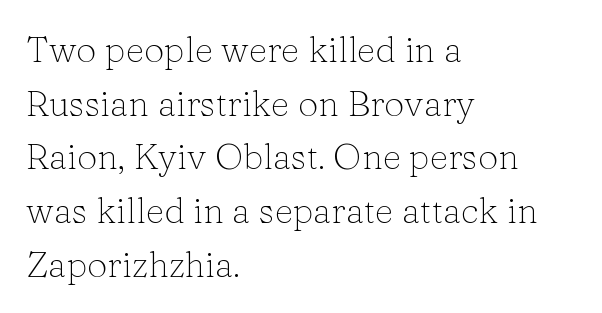
Q: Is the text bold? A: No.
Q: Is the text italic (slanted)? A: No, it is upright.
Q: Is the typeface a serif or a sans-serif typeface? A: Serif.
Q: Is the text underlined? A: No.
Q: How is the paragraph aligned? A: Left-aligned.
Q: Is the spacing between letters normal or unusually wide? A: Normal.
Q: Is the spacing between lines tight, normal or loose? A: Normal.
Q: Width (condensed, normal, or wide)? A: Normal.
Q: Stroke contrast? A: Low.
Q: x-height? A: Medium.
Q: Monospaced? A: No.
